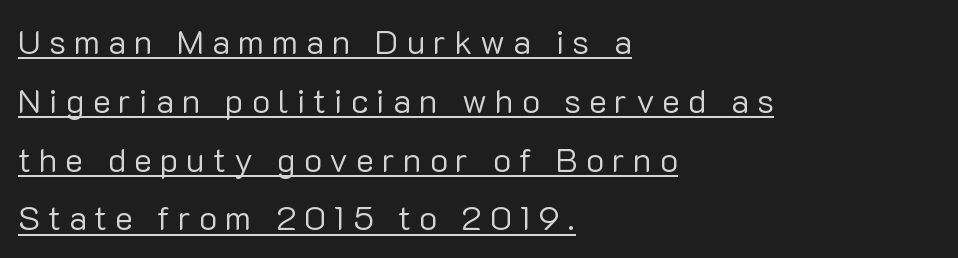
{"serif": "no", "italic": "no", "bold": "no", "weight": "regular", "width": "normal", "stroke_contrast": "low", "x_height": "medium", "monospaced": "no", "underline": "yes", "align": "left", "line_spacing_ratio": 1.73, "letter_spacing": "wide", "letter_spacing_em": 0.23, "glyph_px": 34}
